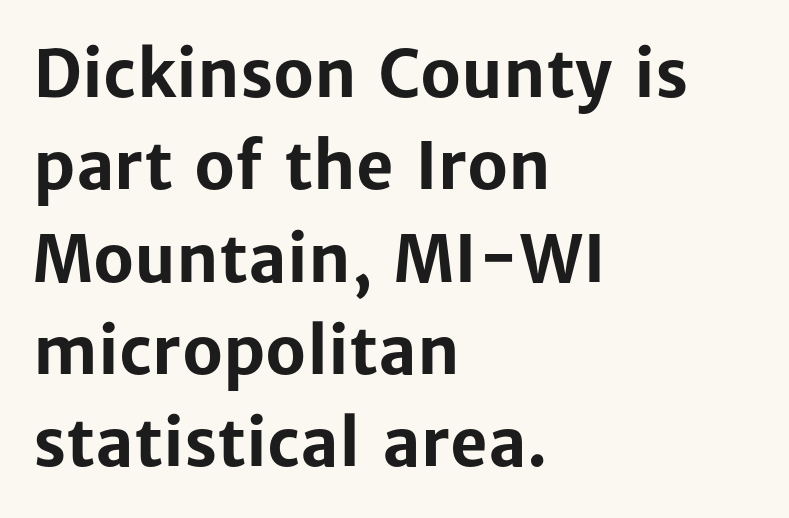
Q: Is the text bold? A: Yes.
Q: Is the text italic (slanted)? A: No, it is upright.
Q: Is the typeface a serif or a sans-serif typeface? A: Sans-serif.
Q: Is the text underlined? A: No.
Q: How is the paragraph aligned? A: Left-aligned.
Q: Is the spacing between letters normal or unusually wide? A: Normal.
Q: Is the spacing between lines tight, normal or loose? A: Normal.
Q: Width (condensed, normal, or wide)? A: Normal.
Q: Stroke contrast? A: Low.
Q: x-height? A: Medium.
Q: Monospaced? A: No.
